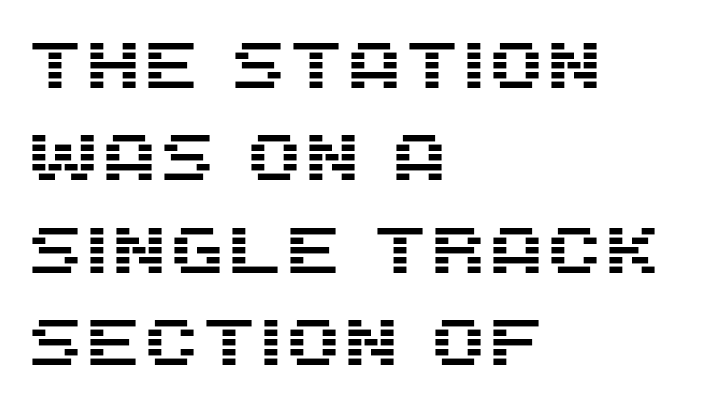
The image shows 66 px sans-serif type, upright; set left-aligned, normal line spacing (1.4x), normal letter spacing, not underlined; medium stroke contrast and a large x-height.
